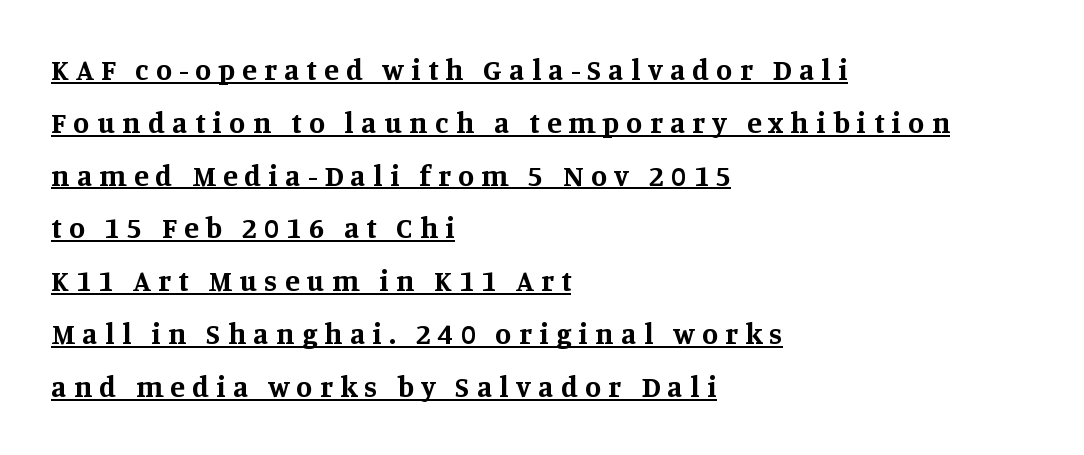
The image shows 29 px bold serif type, upright; set left-aligned, line spacing 1.82x, unusually wide letter spacing (+0.26 em), underlined; medium stroke contrast and a large x-height.
